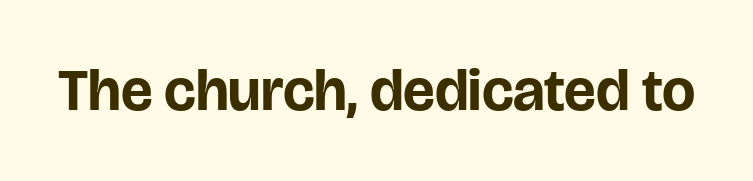
The strokes are fattened all the way to bold. This is roman type, the default non-slanted kind. Letters rest on an invisible, unmarked baseline. Nothing sits at the stroke ends, so this counts as sans-serif. Proportional: the letters do not fall into vertical columns.
